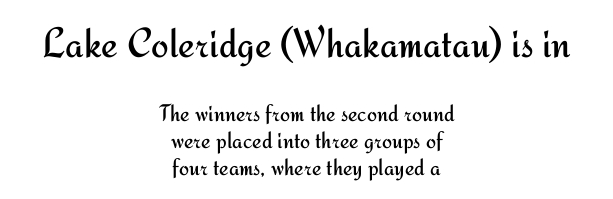
Q: Is the text bold? A: No.
Q: Is the text italic (slanted)? A: No, it is upright.
Q: Is the typeface a serif or a sans-serif typeface? A: Sans-serif.
Q: Is the text underlined? A: No.
Q: How is the paragraph aligned? A: Centered.
Q: Is the spacing between letters normal or unusually wide? A: Normal.
Q: Is the spacing between lines tight, normal or loose? A: Tight.
Q: Which block of text is set in a larger size, the first (top) or the second (bottom)? A: The first (top) one.
Q: Width (condensed, normal, or wide)? A: Normal.
Q: Stroke contrast? A: Medium.
Q: x-height? A: Small.
Q: Monospaced? A: No.
